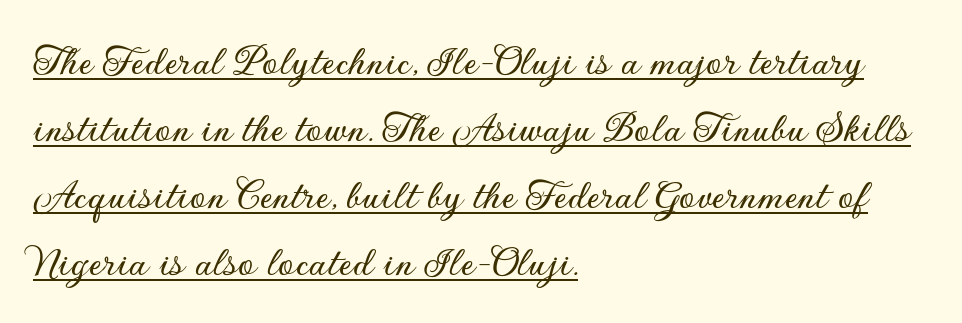
The image shows 45 px sans-serif type; set left-aligned, normal line spacing (1.49x), normal letter spacing, underlined; low stroke contrast and a small x-height.
